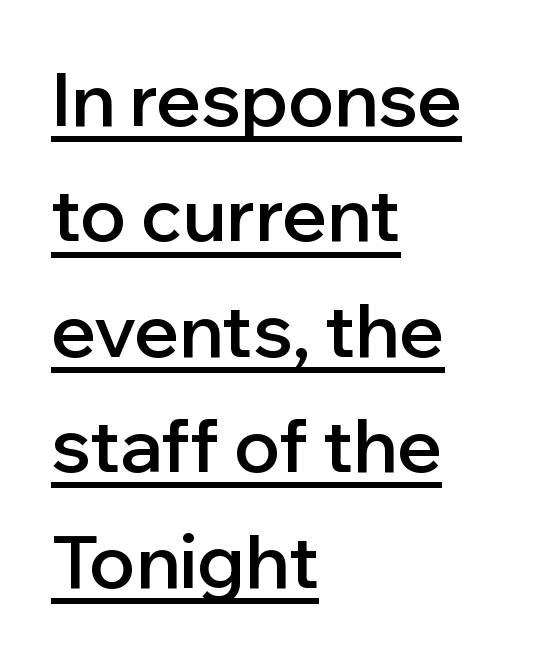
{"serif": "no", "italic": "no", "bold": "semi", "weight": "semibold", "width": "normal", "stroke_contrast": "low", "x_height": "medium", "monospaced": "no", "underline": "yes", "align": "left", "line_spacing": "normal", "line_spacing_ratio": 1.56, "letter_spacing": "normal", "letter_spacing_em": 0.0, "glyph_px": 74}
